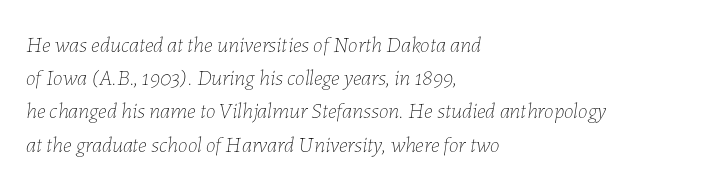
The image shows 22 px text type, italic (leaning right); set left-aligned, normal line spacing (1.51x), normal letter spacing, not underlined.
